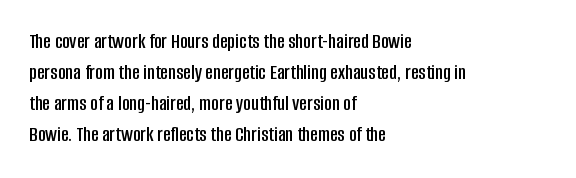
Q: Is the text italic (slanted)? A: No, it is upright.
Q: Is the text underlined? A: No.
Q: How is the paragraph aligned? A: Left-aligned.
Q: Is the spacing between letters normal or unusually wide? A: Normal.
Q: Is the spacing between lines tight, normal or loose? A: Normal.
